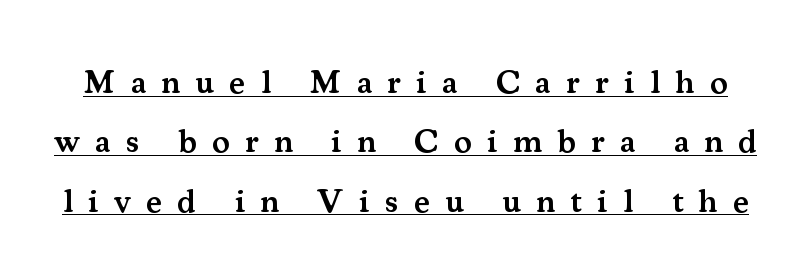
The image shows 33 px semibold serif type, upright; set line spacing 1.8x, unusually wide letter spacing (+0.47 em), underlined; medium stroke contrast and a small x-height.
